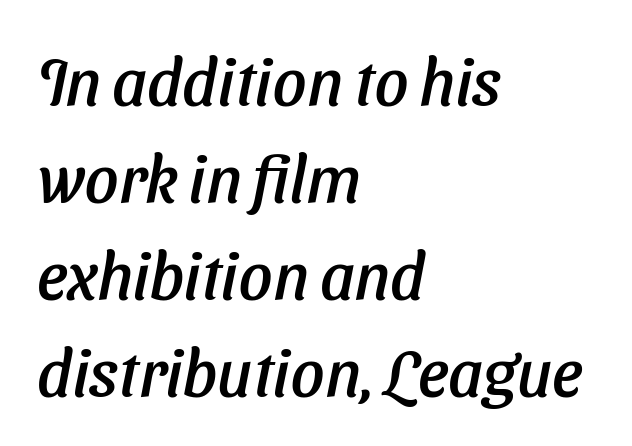
Q: Is the text italic (slanted)? A: Yes, it leans right by about 11 degrees.
Q: Is the text underlined? A: No.
Q: How is the paragraph aligned? A: Left-aligned.
Q: Is the spacing between letters normal or unusually wide? A: Normal.
Q: Is the spacing between lines tight, normal or loose? A: Normal.
Q: Width (condensed, normal, or wide)? A: Normal.
Q: Stroke contrast? A: Low.
Q: x-height? A: Medium.
Q: Monospaced? A: No.
